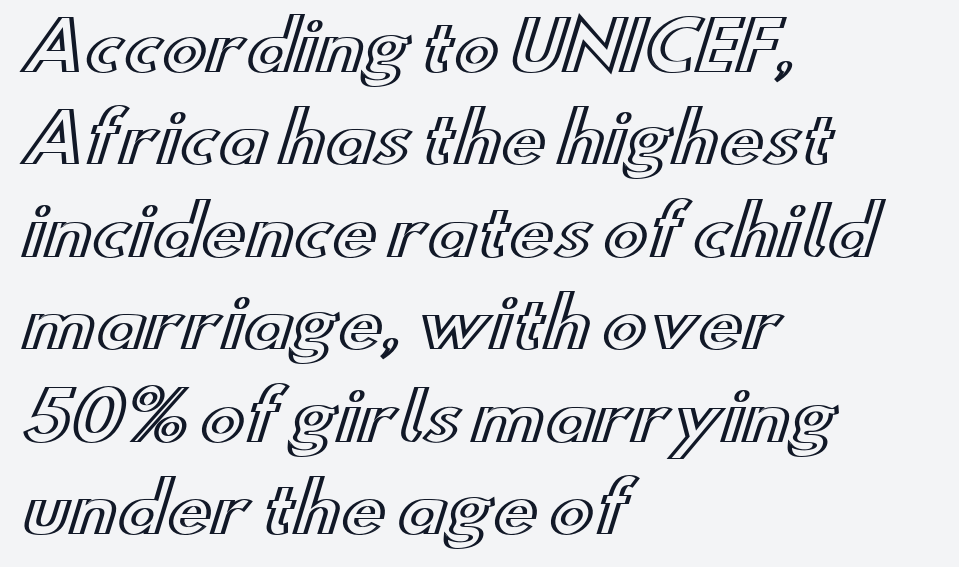
Q: Is the text italic (slanted)? A: Yes.
Q: Is the text underlined? A: No.
Q: How is the paragraph aligned? A: Left-aligned.
Q: Is the spacing between letters normal or unusually wide? A: Normal.
Q: Is the spacing between lines tight, normal or loose? A: Normal.
Q: Width (condensed, normal, or wide)? A: Wide.
Q: x-height? A: Small.
Q: Monospaced? A: No.
